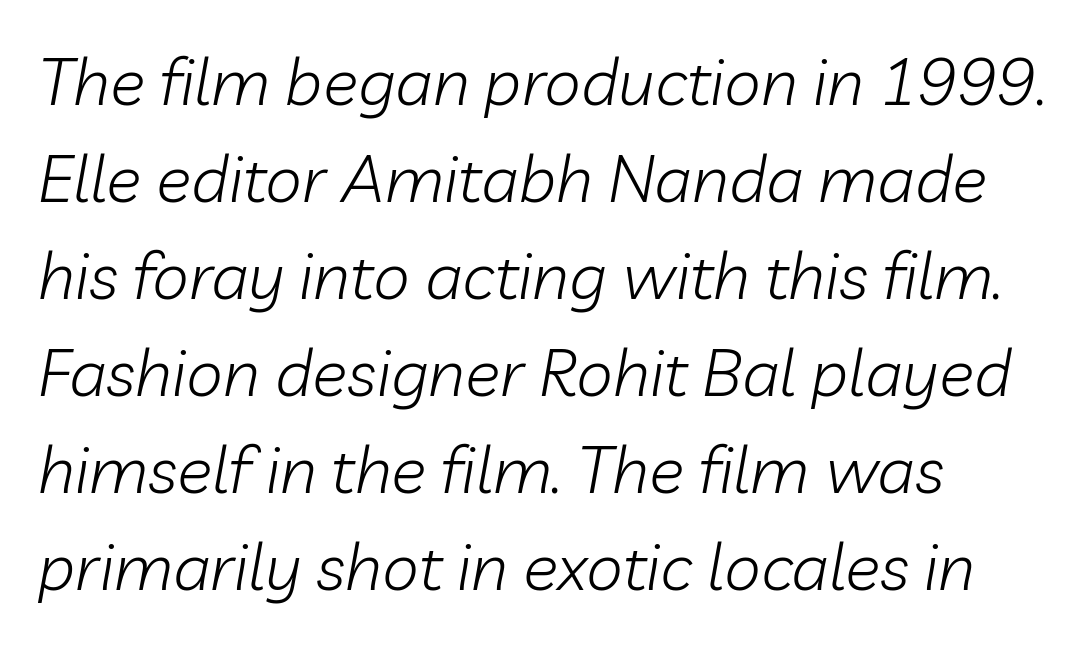
The image shows 66 px light type, italic (leaning right); set left-aligned, normal line spacing (1.47x), normal letter spacing, not underlined; low stroke contrast and a medium x-height.
